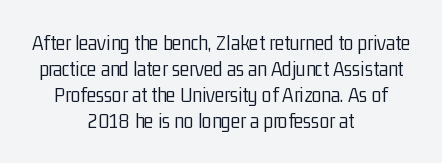
Quick note: not italic, upright. Characters follow at the spacing the type designer built in. On a weight scale, this lands at 450 or below. Short and long lines alike share a common midpoint.
